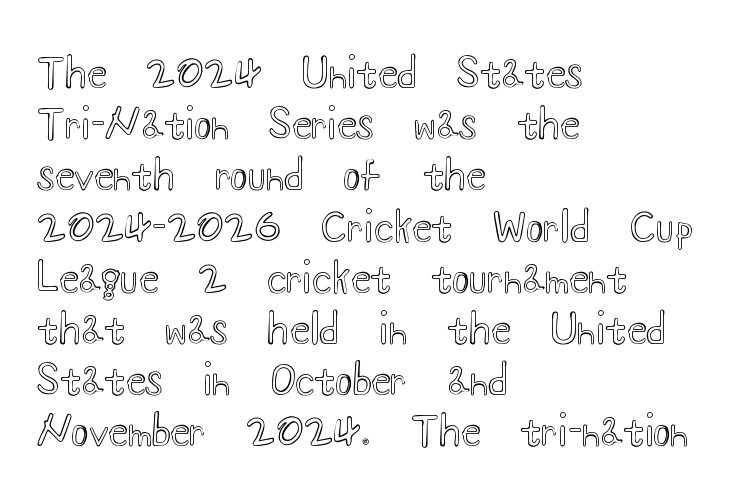
The passage shown is not underscored anywhere. Do the characters align in a grid? No, the font is proportional. If you drew a line through each stem, it would be perfectly vertical. The line-height multiplier appears to be the usual default.
